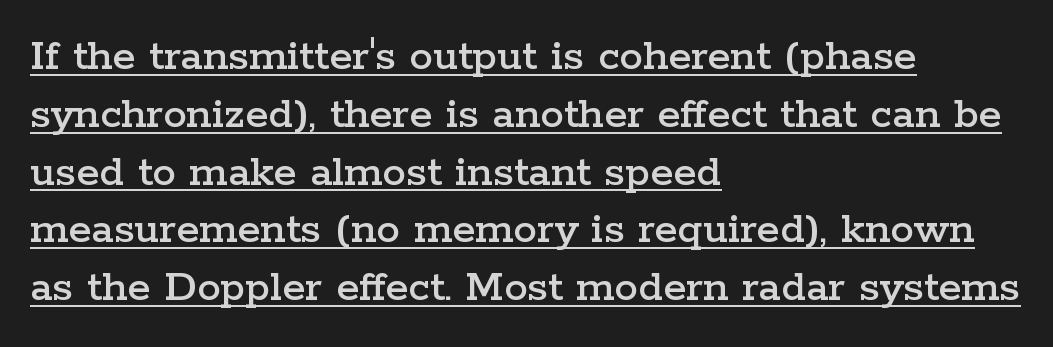
The image shows 47 px wide serif type, upright; set left-aligned, line spacing 1.23x, normal letter spacing, underlined; low stroke contrast and a medium x-height.
